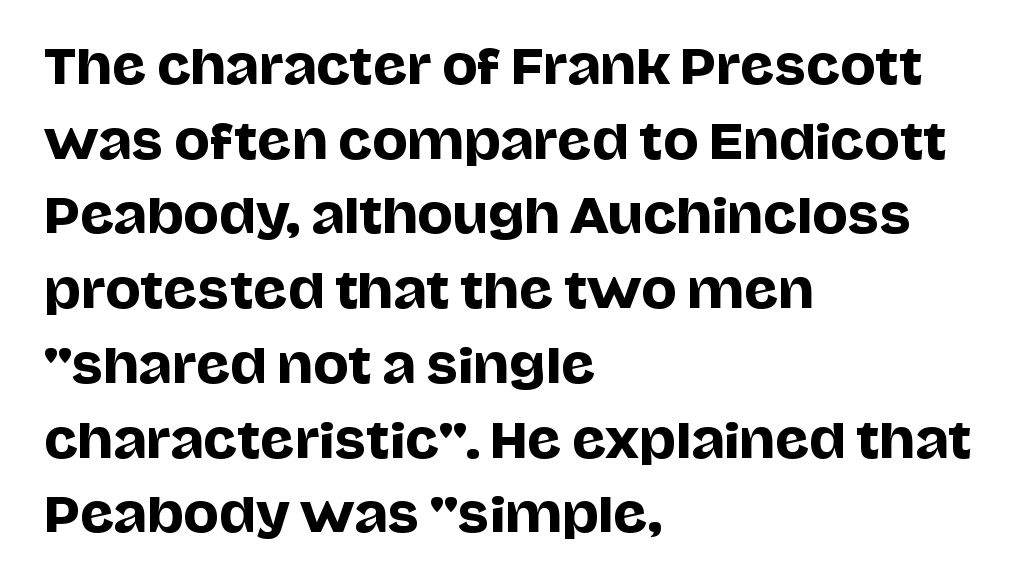
Q: Is the text italic (slanted)? A: No, it is upright.
Q: Is the typeface a serif or a sans-serif typeface? A: Sans-serif.
Q: Is the text underlined? A: No.
Q: How is the paragraph aligned? A: Left-aligned.
Q: Is the spacing between letters normal or unusually wide? A: Normal.
Q: Is the spacing between lines tight, normal or loose? A: Normal.
Q: Width (condensed, normal, or wide)? A: Normal.
Q: Stroke contrast? A: Low.
Q: x-height? A: Large.
Q: Monospaced? A: No.
